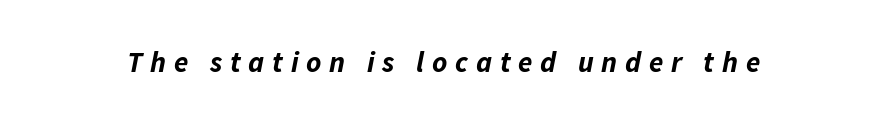
The image shows 29 px bold type, italic (leaning right); set unusually wide letter spacing (+0.27 em), not underlined; low stroke contrast and a medium x-height.
